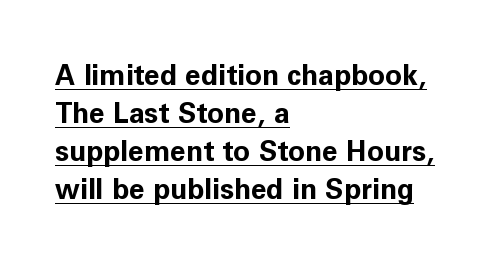
The image shows 28 px bold sans-serif type, upright; set left-aligned, normal line spacing (1.36x), normal letter spacing, underlined; low stroke contrast and a medium x-height.
